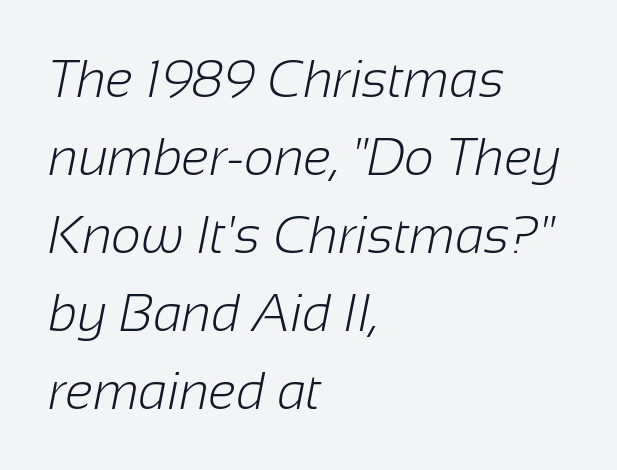
Q: Is the text bold? A: No.
Q: Is the typeface a serif or a sans-serif typeface? A: Sans-serif.
Q: Is the text underlined? A: No.
Q: How is the paragraph aligned? A: Left-aligned.
Q: Is the spacing between letters normal or unusually wide? A: Normal.
Q: Is the spacing between lines tight, normal or loose? A: Normal.
Q: Width (condensed, normal, or wide)? A: Normal.
Q: Stroke contrast? A: Low.
Q: x-height? A: Medium.
Q: Monospaced? A: No.
